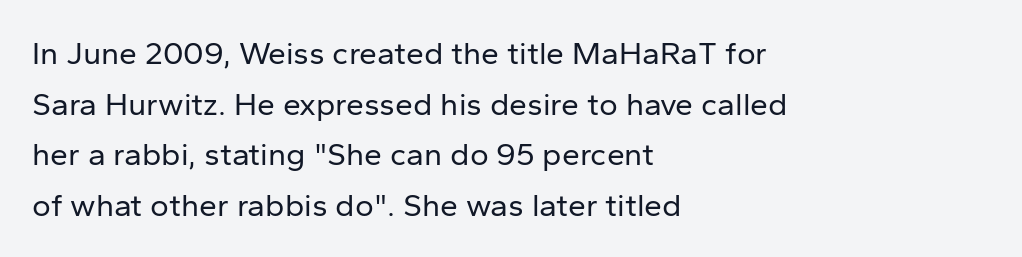
This sample has the flowing, uneven cadence of proportional lettering. Compared with typical paragraphs, the rows here are spaced about the same. A typesetter would call this zero additional tracking. No extra ink here — the face is not bold.
